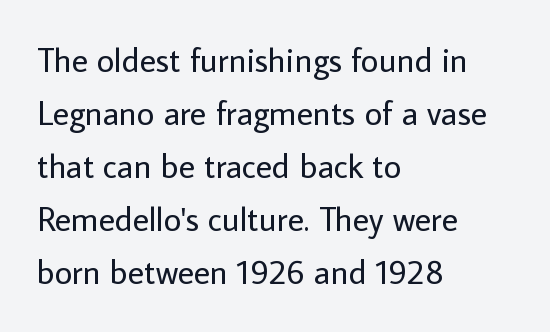
Q: Is the text bold? A: No.
Q: Is the text italic (slanted)? A: No, it is upright.
Q: Is the typeface a serif or a sans-serif typeface? A: Sans-serif.
Q: Is the text underlined? A: No.
Q: How is the paragraph aligned? A: Left-aligned.
Q: Is the spacing between letters normal or unusually wide? A: Normal.
Q: Is the spacing between lines tight, normal or loose? A: Normal.
Q: Width (condensed, normal, or wide)? A: Normal.
Q: Stroke contrast? A: Low.
Q: x-height? A: Medium.
Q: Monospaced? A: No.
